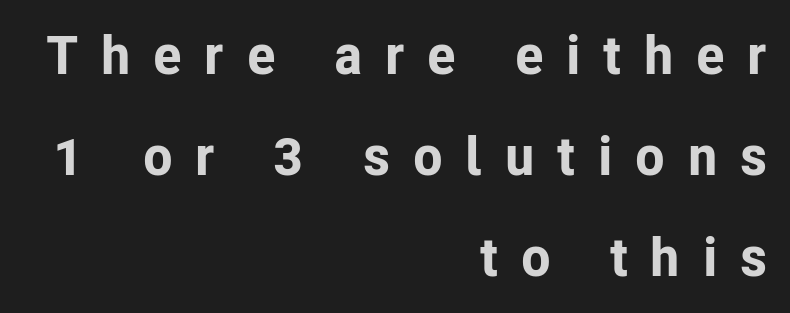
Q: Is the text bold? A: Yes.
Q: Is the text italic (slanted)? A: No, it is upright.
Q: Is the typeface a serif or a sans-serif typeface? A: Sans-serif.
Q: Is the text underlined? A: No.
Q: How is the paragraph aligned? A: Right-aligned.
Q: Is the spacing between letters normal or unusually wide? A: Unusually wide.
Q: Width (condensed, normal, or wide)? A: Normal.
Q: Stroke contrast? A: Low.
Q: x-height? A: Medium.
Q: Monospaced? A: No.
